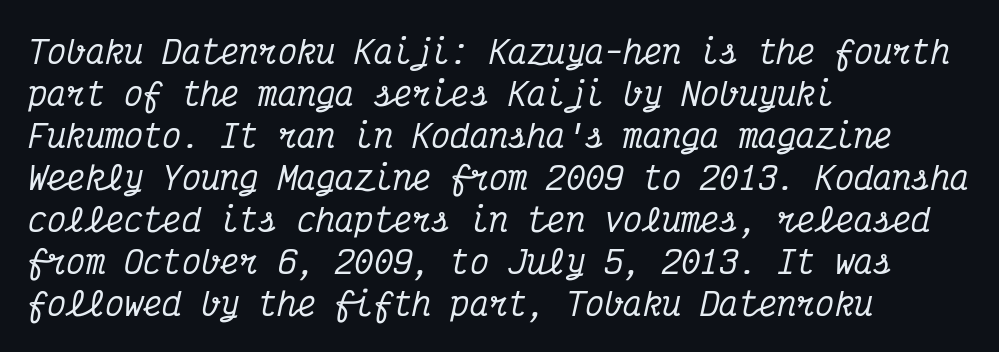
The image shows 32 px condensed serif type, italic (leaning right), monospaced; set left-aligned, normal line spacing (1.31x), normal letter spacing, not underlined; medium stroke contrast and a medium x-height.
